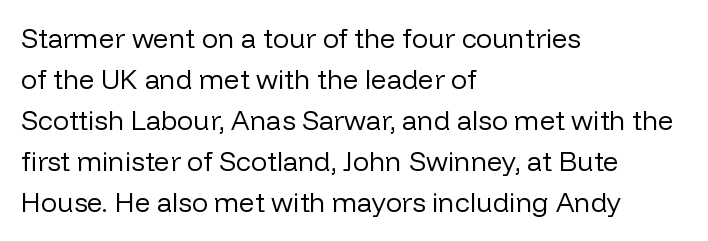
The image shows 27 px text type, upright; set left-aligned, normal line spacing (1.52x), normal letter spacing, not underlined.
